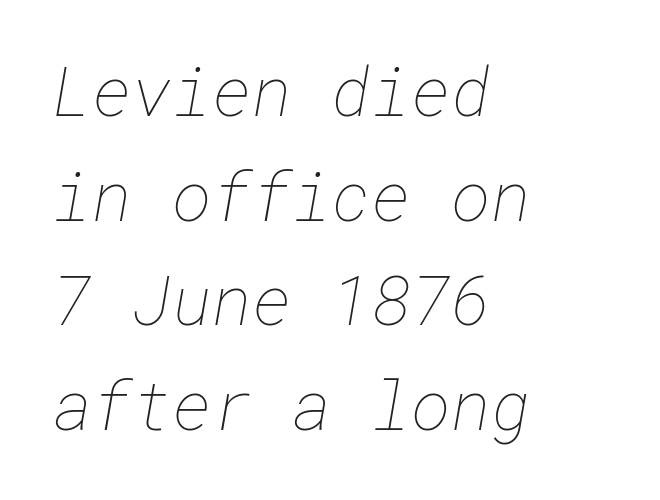
Honestly, the letter spacing is just normal — you wouldn't notice it. The passage shown is not underscored anywhere. Teacher's note: observe the even left margin — that is flush-left alignment. Vertically, the passage feels balanced, rows spaced as you'd expect.
